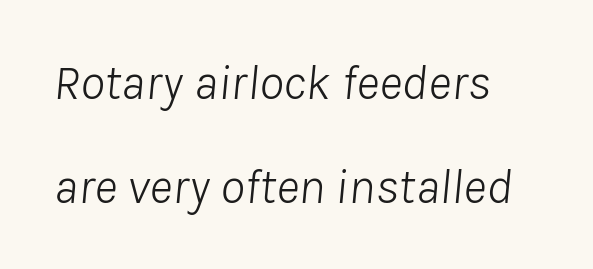
The passage shown stacks its lines with a broad gap. Quick note: italic. The baseline area is clear. Letter spacing: default. A classic flush-left, rag-right setting is used for this passage.
